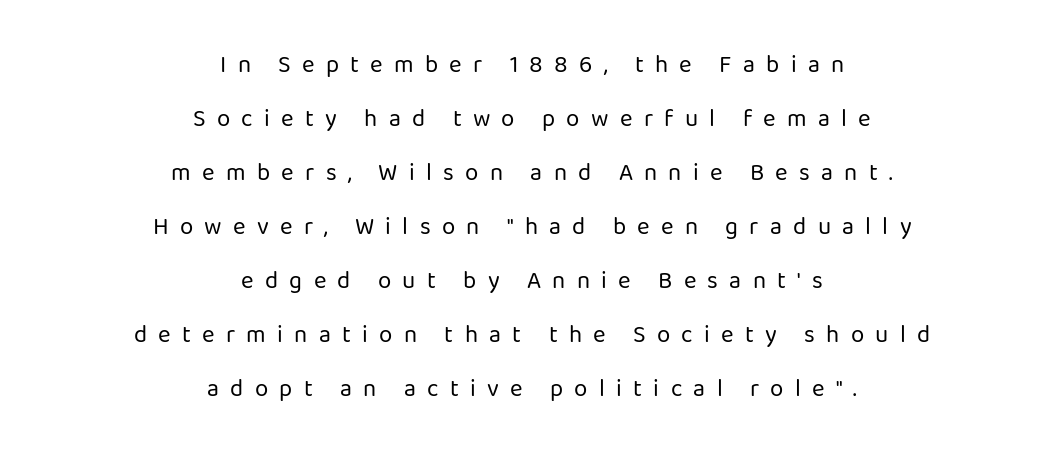
The image shows 24 px text type, upright; set centered, loose line spacing (2.25x), unusually wide letter spacing (+0.47 em), not underlined.
